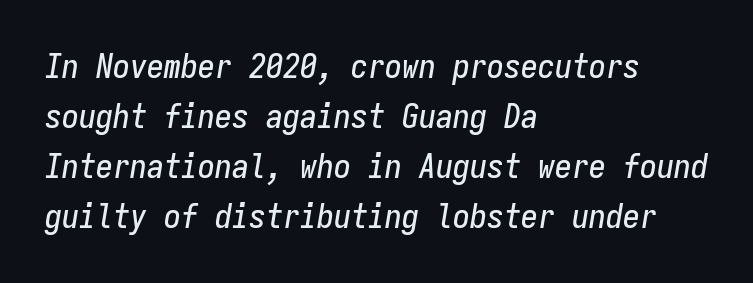
{"italic": "yes", "lean": "right", "slant_degrees": 9, "width": "condensed", "stroke_contrast": "low", "x_height": "medium", "monospaced": "yes", "underline": "no", "align": "left", "line_spacing": "normal", "line_spacing_ratio": 1.47, "letter_spacing": "normal", "letter_spacing_em": 0.0, "glyph_px": 34}
